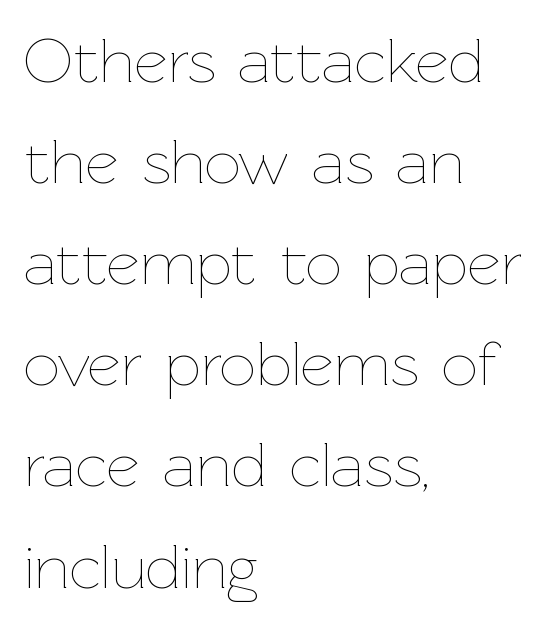
The image shows 64 px thin type, upright; set left-aligned, normal line spacing (1.58x), normal letter spacing, not underlined; low stroke contrast and a medium x-height.
